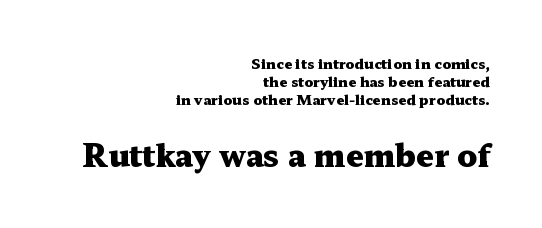
Q: Is the text bold? A: Yes.
Q: Is the text italic (slanted)? A: No, it is upright.
Q: Is the typeface a serif or a sans-serif typeface? A: Serif.
Q: Is the text underlined? A: No.
Q: How is the paragraph aligned? A: Right-aligned.
Q: Is the spacing between letters normal or unusually wide? A: Normal.
Q: Is the spacing between lines tight, normal or loose? A: Normal.
Q: Which block of text is set in a larger size, the first (top) or the second (bottom)? A: The second (bottom) one.
Q: Width (condensed, normal, or wide)? A: Wide.
Q: Stroke contrast? A: Medium.
Q: x-height? A: Medium.
Q: Monospaced? A: No.
